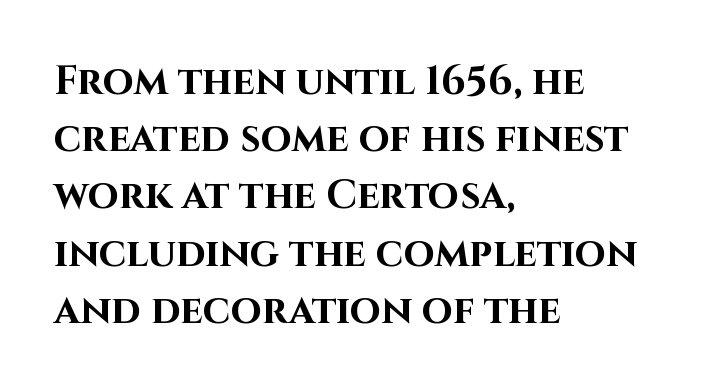
The image shows 40 px bold sans-serif type, upright; set left-aligned, normal line spacing (1.43x), normal letter spacing, not underlined; high stroke contrast and a large x-height.
